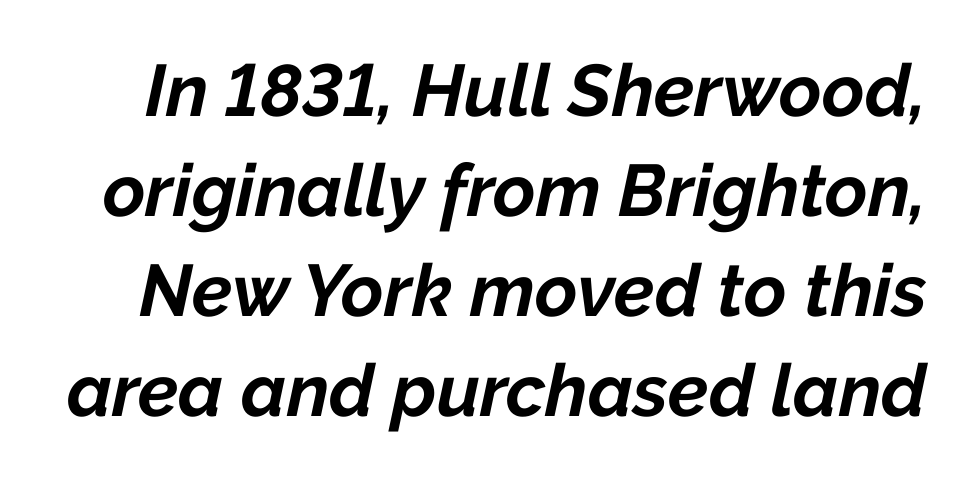
{"italic": "yes", "lean": "right", "slant_degrees": 12, "bold": "yes", "weight": "bold", "width": "normal", "stroke_contrast": "low", "x_height": "medium", "monospaced": "no", "underline": "no", "line_spacing": "normal", "line_spacing_ratio": 1.37, "letter_spacing": "normal", "letter_spacing_em": 0.0, "glyph_px": 73}
